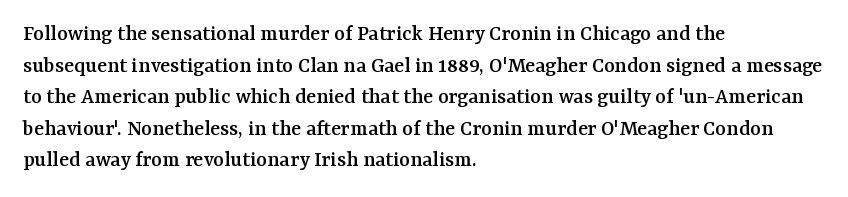
{"italic": "no", "underline": "no", "align": "left", "line_spacing": "normal", "line_spacing_ratio": 1.37, "letter_spacing": "normal", "letter_spacing_em": 0.0, "glyph_px": 23}
